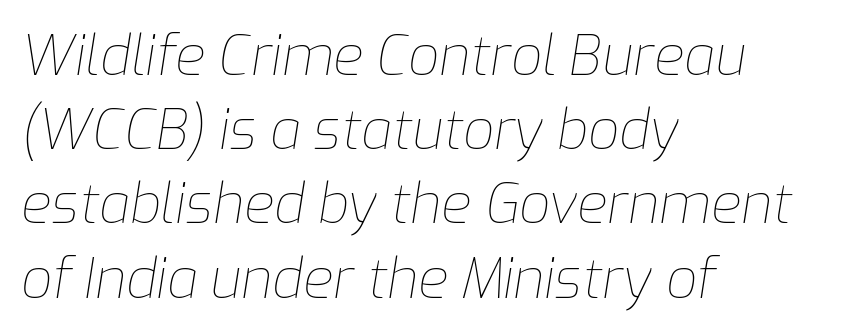
The image shows 55 px thin type, italic (leaning right); set left-aligned, normal line spacing (1.35x), normal letter spacing, not underlined; low stroke contrast and a medium x-height.
